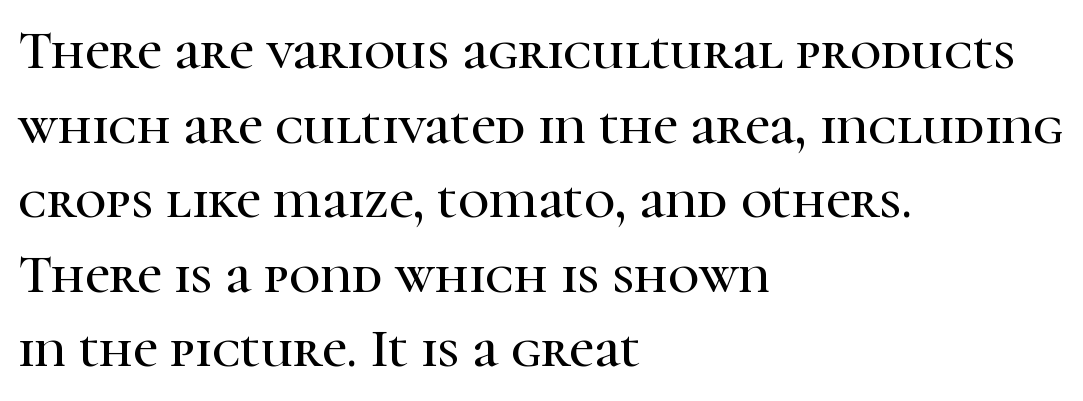
The image shows 54 px serif type, upright; set left-aligned, normal line spacing (1.38x), normal letter spacing, not underlined; high stroke contrast and a medium x-height.
